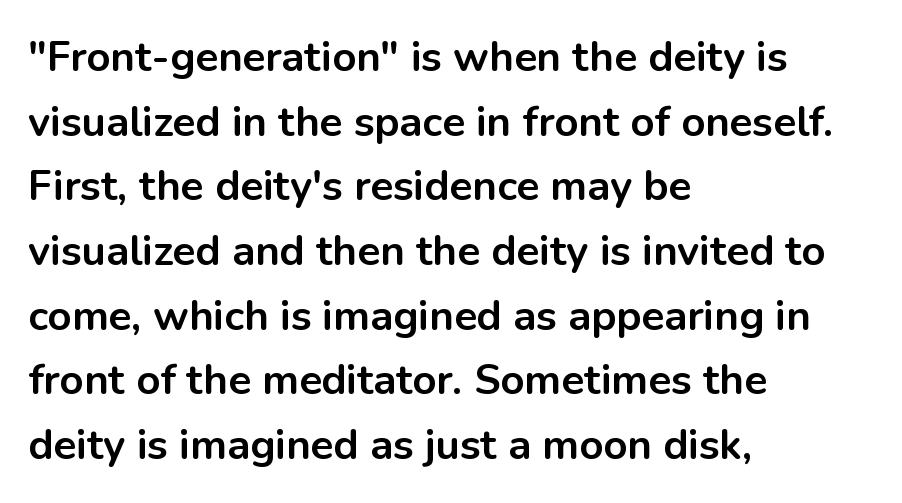
Q: Is the text bold? A: Yes.
Q: Is the text italic (slanted)? A: No, it is upright.
Q: Is the typeface a serif or a sans-serif typeface? A: Sans-serif.
Q: Is the text underlined? A: No.
Q: How is the paragraph aligned? A: Left-aligned.
Q: Is the spacing between letters normal or unusually wide? A: Normal.
Q: Is the spacing between lines tight, normal or loose? A: Normal.
Q: Width (condensed, normal, or wide)? A: Normal.
Q: Stroke contrast? A: Low.
Q: x-height? A: Medium.
Q: Monospaced? A: No.
